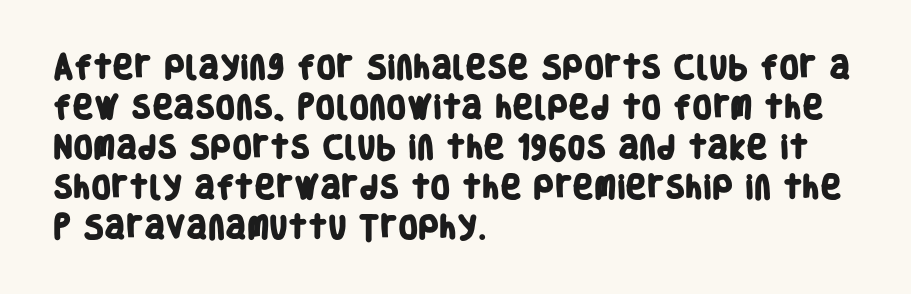
Q: Is the text bold? A: Yes.
Q: Is the text underlined? A: No.
Q: How is the paragraph aligned? A: Left-aligned.
Q: Is the spacing between letters normal or unusually wide? A: Normal.
Q: Is the spacing between lines tight, normal or loose? A: Normal.
